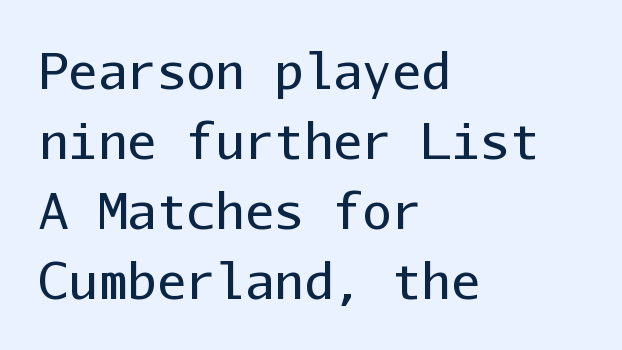
Compared with a typical body face, this is equally light or lighter still. Notice how the passage keeps a crisp vertical edge on the left only. Default kerning and tracking; the words read as compact shapes. The passage shown is typeset with a sans-serif family.
